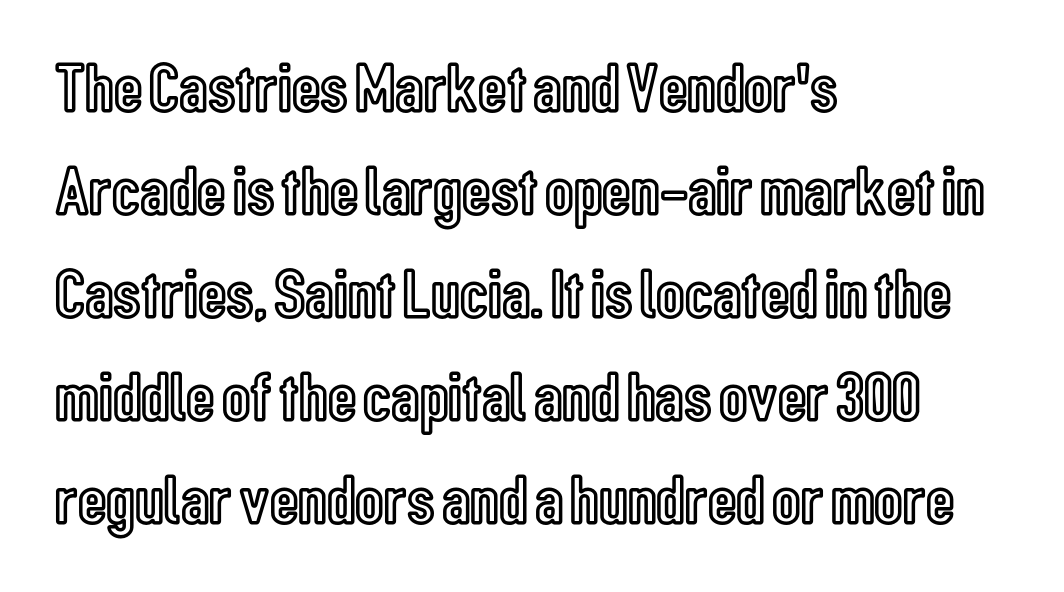
The lettering stays uniformly vertical, giving the passage a roman look. A normal amount of white space separates one row of letters from the next. Teacher's note: observe the even left margin — that is flush-left alignment. The rendering uses natural spacing where letterforms have individual widths. No word sits above an underline.
